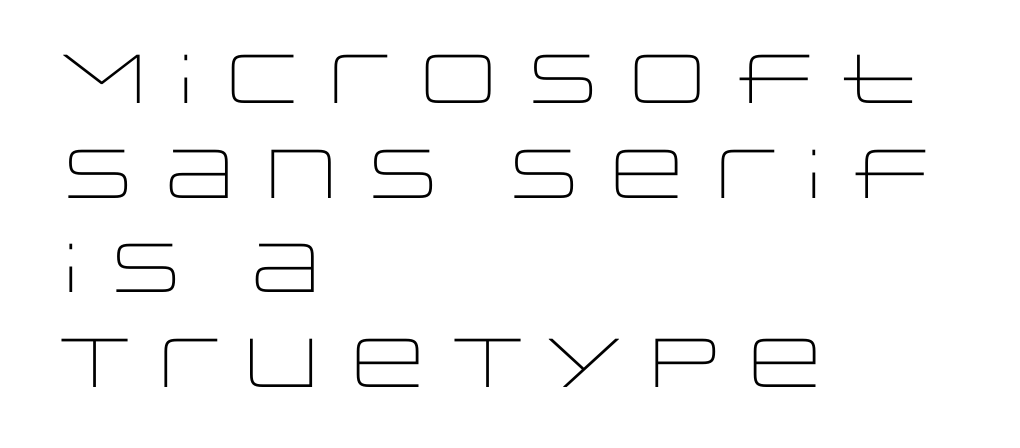
Q: Is the text bold? A: No.
Q: Is the text italic (slanted)? A: No, it is upright.
Q: Is the typeface a serif or a sans-serif typeface? A: Sans-serif.
Q: Is the text underlined? A: No.
Q: How is the paragraph aligned? A: Left-aligned.
Q: Is the spacing between letters normal or unusually wide? A: Normal.
Q: Is the spacing between lines tight, normal or loose? A: Normal.
Q: Width (condensed, normal, or wide)? A: Wide.
Q: Stroke contrast? A: Low.
Q: x-height? A: Large.
Q: Monospaced? A: No.
